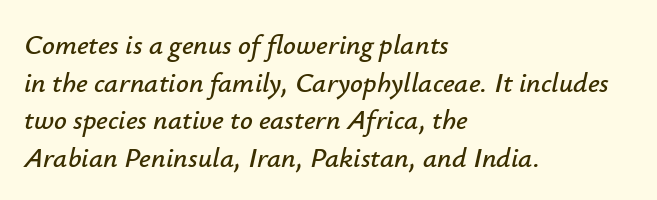
Q: Is the text italic (slanted)? A: Yes, it leans right by about 12 degrees.
Q: Is the text underlined? A: No.
Q: How is the paragraph aligned? A: Left-aligned.
Q: Is the spacing between letters normal or unusually wide? A: Normal.
Q: Is the spacing between lines tight, normal or loose? A: Normal.
Q: Width (condensed, normal, or wide)? A: Normal.
Q: Stroke contrast? A: Low.
Q: x-height? A: Small.
Q: Monospaced? A: No.
